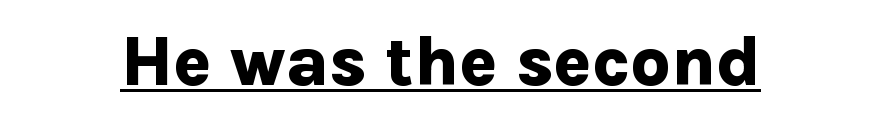
Q: Is the text bold? A: Yes.
Q: Is the text italic (slanted)? A: No, it is upright.
Q: Is the typeface a serif or a sans-serif typeface? A: Sans-serif.
Q: Is the text underlined? A: Yes.
Q: Is the spacing between letters normal or unusually wide? A: Normal.
Q: Width (condensed, normal, or wide)? A: Normal.
Q: Stroke contrast? A: Low.
Q: x-height? A: Medium.
Q: Monospaced? A: No.
